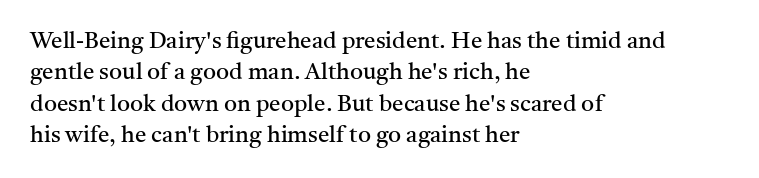
The image shows 23 px text type, upright; set left-aligned, normal line spacing (1.36x), normal letter spacing, not underlined.
